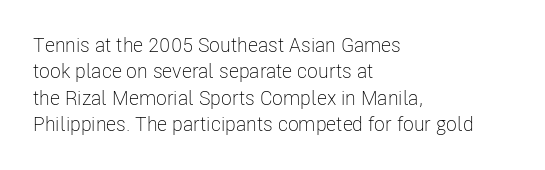
Q: Is the text bold? A: No.
Q: Is the text italic (slanted)? A: No, it is upright.
Q: Is the text underlined? A: No.
Q: How is the paragraph aligned? A: Left-aligned.
Q: Is the spacing between letters normal or unusually wide? A: Normal.
Q: Is the spacing between lines tight, normal or loose? A: Normal.
